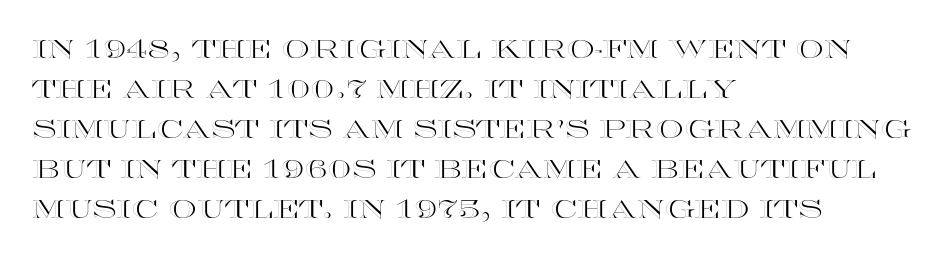
{"italic": "no", "underline": "no", "align": "left", "line_spacing": "normal", "line_spacing_ratio": 1.6, "letter_spacing": "normal", "letter_spacing_em": 0.0, "glyph_px": 25}
